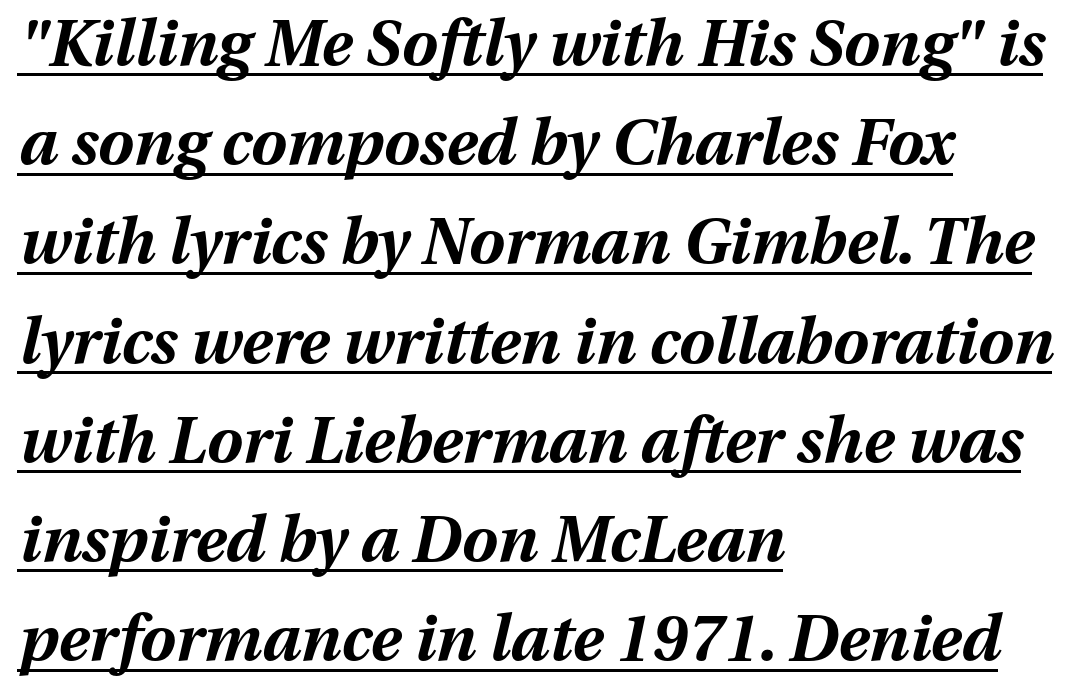
{"italic": "yes", "lean": "right", "slant_degrees": 13, "bold": "yes", "weight": "bold", "width": "normal", "stroke_contrast": "medium", "x_height": "medium", "monospaced": "no", "underline": "yes", "align": "left", "line_spacing": "normal", "line_spacing_ratio": 1.55, "letter_spacing": "normal", "letter_spacing_em": 0.0, "glyph_px": 64}
